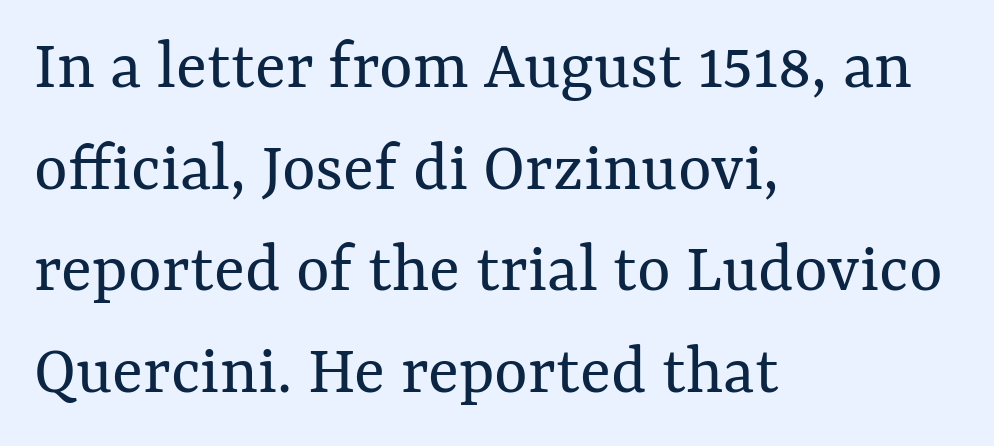
Q: Is the text bold? A: No.
Q: Is the text italic (slanted)? A: No, it is upright.
Q: Is the text underlined? A: No.
Q: How is the paragraph aligned? A: Left-aligned.
Q: Is the spacing between letters normal or unusually wide? A: Normal.
Q: Is the spacing between lines tight, normal or loose? A: Normal.
Q: Width (condensed, normal, or wide)? A: Normal.
Q: Stroke contrast? A: Medium.
Q: x-height? A: Medium.
Q: Monospaced? A: No.
